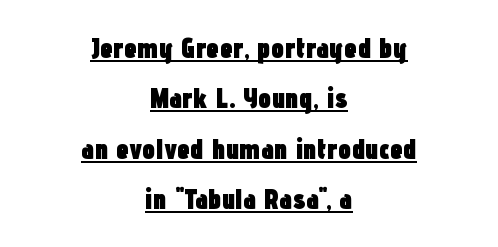
The face used here is rendered with its standard letterfit. The typesetting leans heavy: a genuine bold. Descenders here cross a horizontal rule under the line. The face used here is a sans, in the tradition of grotesques and geometrics.
